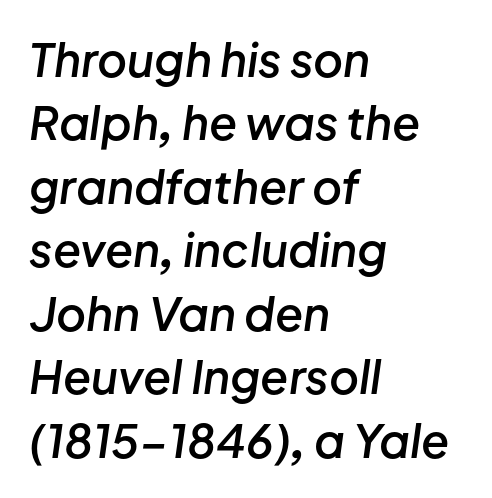
The image shows 46 px semibold type, italic (leaning right); set left-aligned, normal line spacing (1.38x), normal letter spacing, not underlined; low stroke contrast and a medium x-height.
